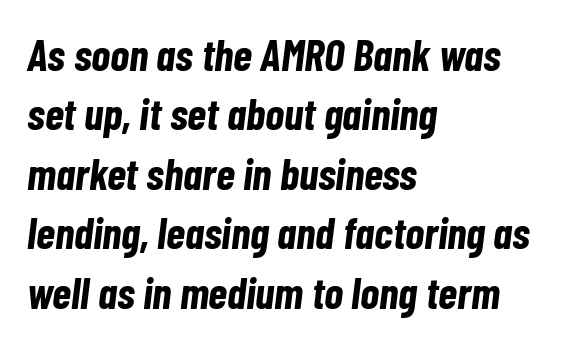
{"italic": "yes", "lean": "right", "slant_degrees": 7, "bold": "yes", "weight": "bold", "width": "condensed", "stroke_contrast": "low", "x_height": "medium", "monospaced": "no", "underline": "no", "align": "left", "line_spacing": "normal", "line_spacing_ratio": 1.35, "letter_spacing": "normal", "letter_spacing_em": 0.0, "glyph_px": 44}
